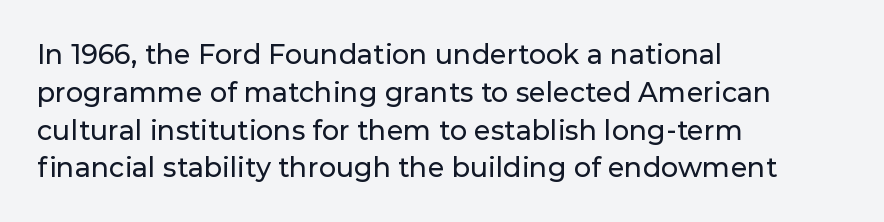
Q: Is the text italic (slanted)? A: No, it is upright.
Q: Is the text underlined? A: No.
Q: How is the paragraph aligned? A: Left-aligned.
Q: Is the spacing between letters normal or unusually wide? A: Normal.
Q: Is the spacing between lines tight, normal or loose? A: Normal.
